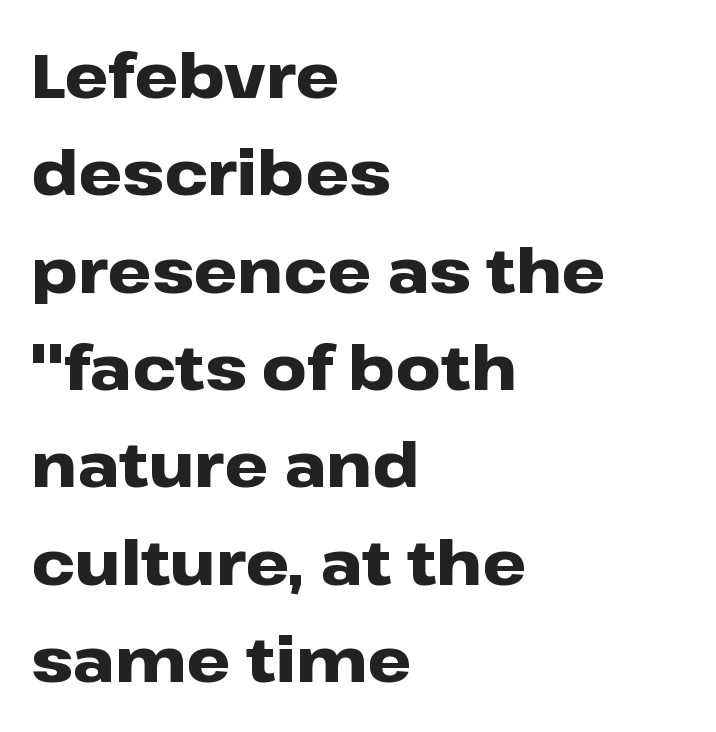
Q: Is the text bold? A: Yes.
Q: Is the text italic (slanted)? A: No, it is upright.
Q: Is the typeface a serif or a sans-serif typeface? A: Sans-serif.
Q: Is the text underlined? A: No.
Q: How is the paragraph aligned? A: Left-aligned.
Q: Is the spacing between letters normal or unusually wide? A: Normal.
Q: Is the spacing between lines tight, normal or loose? A: Normal.
Q: Width (condensed, normal, or wide)? A: Wide.
Q: Stroke contrast? A: Low.
Q: x-height? A: Medium.
Q: Monospaced? A: No.
